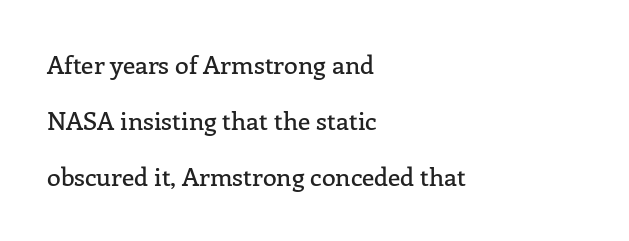
Honestly, the letter spacing is just normal — you wouldn't notice it. The font's upright variant was chosen for this text. Vertical spacing — loose. One-word summary of the alignment: left.
